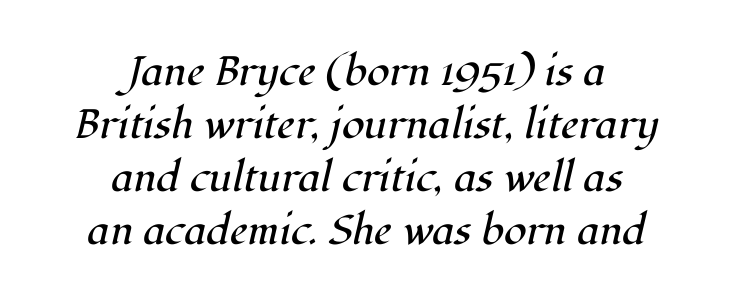
The image shows 41 px regular-weight serif type, italic (leaning right); set centered, normal line spacing (1.29x), normal letter spacing, not underlined; high stroke contrast and a medium x-height.
